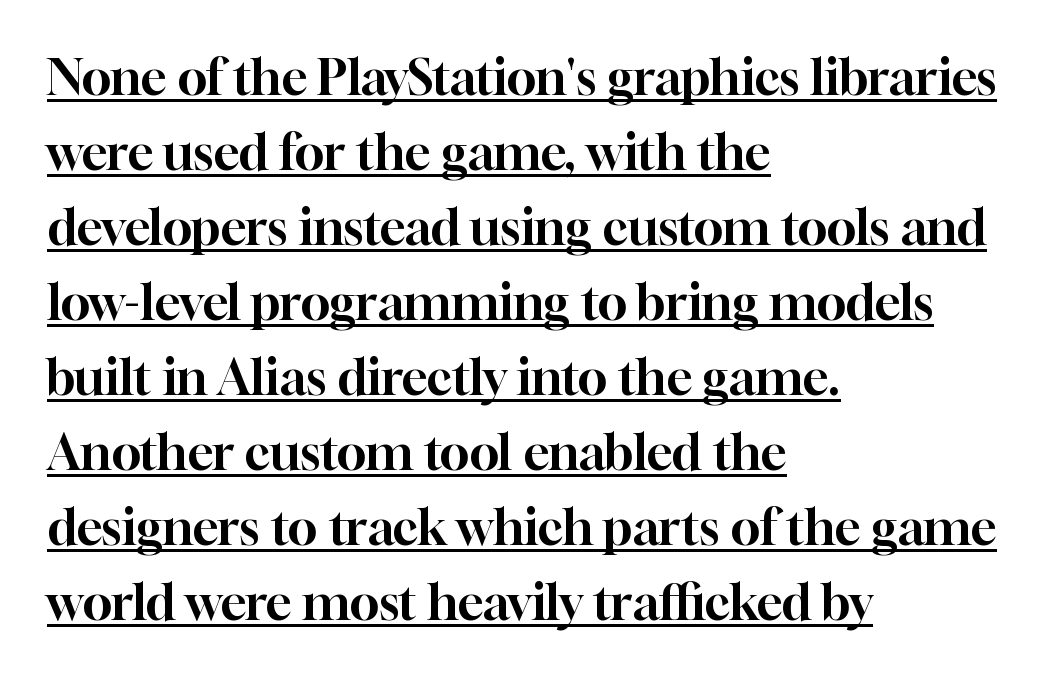
You can tell from the footed stems that serif type was used. The rendering uses natural spacing where letterforms have individual widths. Upright lettering throughout. Inter-character spacing is left at the font's built-in metrics. These lines are set flush left with a ragged right edge.
